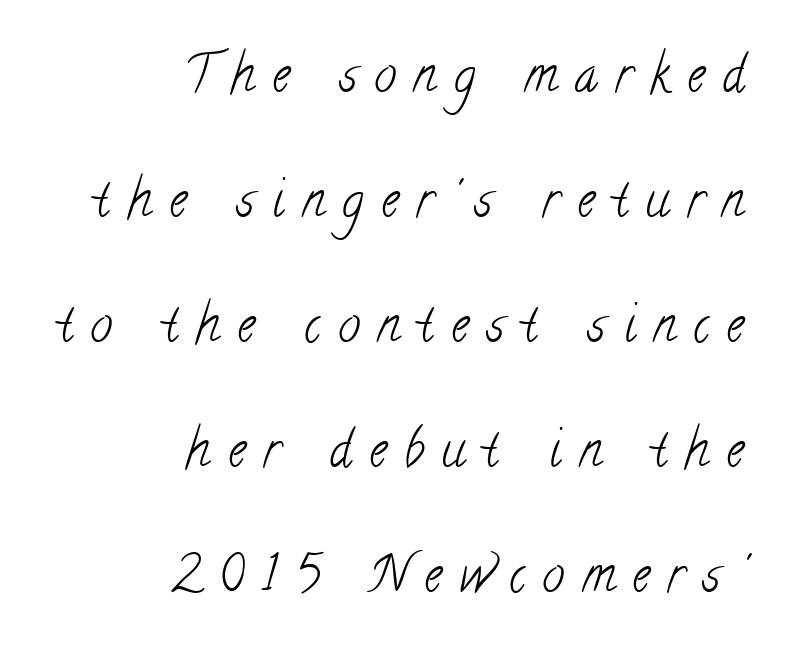
Q: Is the text bold? A: No.
Q: Is the typeface a serif or a sans-serif typeface? A: Serif.
Q: Is the text underlined? A: No.
Q: How is the paragraph aligned? A: Right-aligned.
Q: Is the spacing between letters normal or unusually wide? A: Unusually wide.
Q: Is the spacing between lines tight, normal or loose? A: Loose.
Q: Width (condensed, normal, or wide)? A: Condensed.
Q: Stroke contrast? A: Low.
Q: x-height? A: Small.
Q: Monospaced? A: No.
